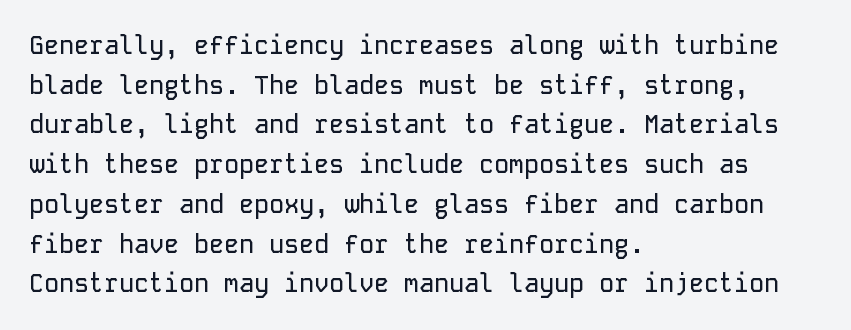
Words appear dense and cohesive because spacing is normal. Italic? Not at all — the glyphs are vertical. Horizontally, the lines are justified to the leading edge only. Leading matches the norm, producing a regular column. Each row of text sits above clean, open space.
